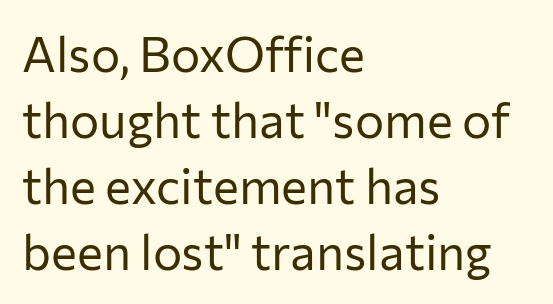
Posture: upright roman. Lines of text with bare space underneath. These lines stack with their left ends in a neat column. Weight: in the light-to-regular range. You could call the tracking neutral — neither tight nor loose. Observe the absence of serifs on each vertical stroke in this sample.
